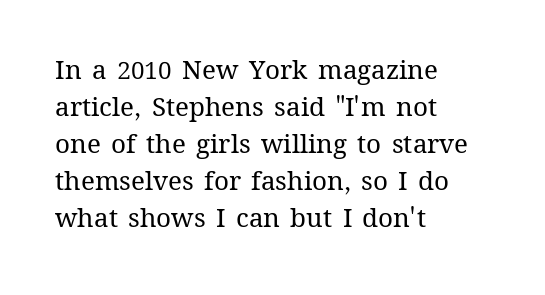
{"italic": "no", "bold": "no", "underline": "no", "align": "left", "line_spacing": "normal", "line_spacing_ratio": 1.42, "letter_spacing": "normal", "letter_spacing_em": 0.0, "glyph_px": 26}
